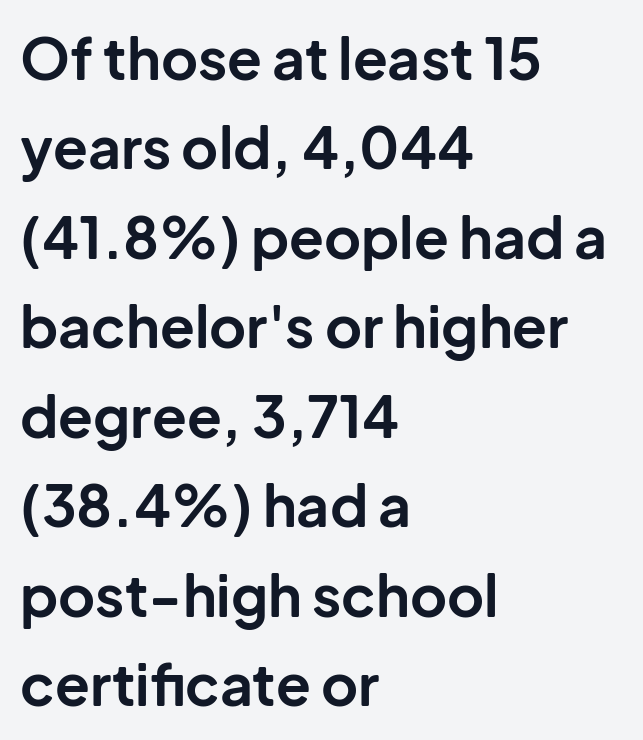
Q: Is the text bold? A: Yes.
Q: Is the text italic (slanted)? A: No, it is upright.
Q: Is the typeface a serif or a sans-serif typeface? A: Sans-serif.
Q: Is the text underlined? A: No.
Q: How is the paragraph aligned? A: Left-aligned.
Q: Is the spacing between letters normal or unusually wide? A: Normal.
Q: Is the spacing between lines tight, normal or loose? A: Normal.
Q: Width (condensed, normal, or wide)? A: Normal.
Q: Stroke contrast? A: Low.
Q: x-height? A: Medium.
Q: Monospaced? A: No.
